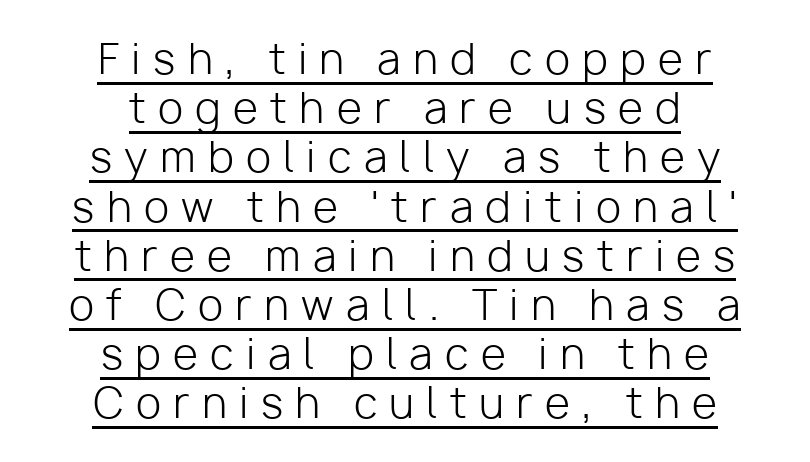
Q: Is the text bold? A: No.
Q: Is the text italic (slanted)? A: No, it is upright.
Q: Is the typeface a serif or a sans-serif typeface? A: Sans-serif.
Q: Is the text underlined? A: Yes.
Q: How is the paragraph aligned? A: Centered.
Q: Is the spacing between letters normal or unusually wide? A: Unusually wide.
Q: Width (condensed, normal, or wide)? A: Normal.
Q: Stroke contrast? A: Low.
Q: x-height? A: Medium.
Q: Monospaced? A: No.
